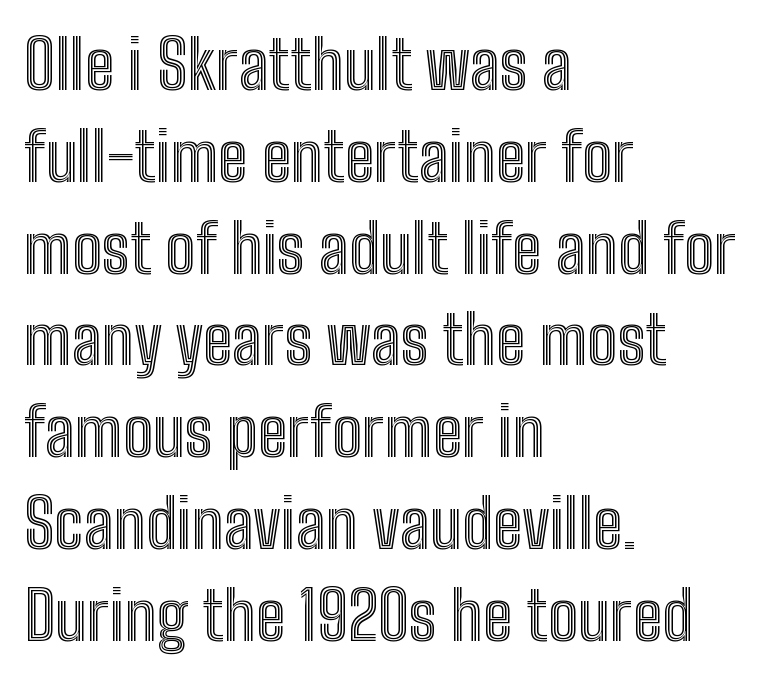
The rag falls on the right side of this text block. Vertically, the passage feels balanced, rows spaced as you'd expect. The letterforms sit shoulder to shoulder at normal distance. The passage shown is typed in a proportional face where columns would drift. Clear beneath every line of the passage. The axis of the letterforms is exactly vertical.
